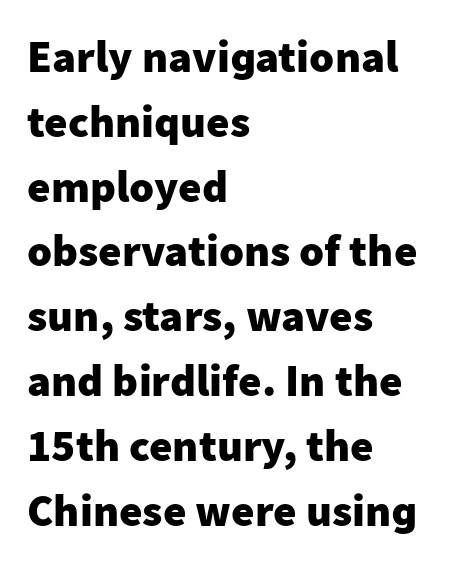
Q: Is the text bold? A: Yes.
Q: Is the text italic (slanted)? A: No, it is upright.
Q: Is the typeface a serif or a sans-serif typeface? A: Sans-serif.
Q: Is the text underlined? A: No.
Q: How is the paragraph aligned? A: Left-aligned.
Q: Is the spacing between letters normal or unusually wide? A: Normal.
Q: Is the spacing between lines tight, normal or loose? A: Normal.
Q: Width (condensed, normal, or wide)? A: Normal.
Q: Stroke contrast? A: Low.
Q: x-height? A: Medium.
Q: Monospaced? A: No.
